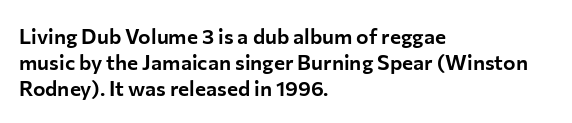
Q: Is the text italic (slanted)? A: No, it is upright.
Q: Is the text underlined? A: No.
Q: How is the paragraph aligned? A: Left-aligned.
Q: Is the spacing between letters normal or unusually wide? A: Normal.
